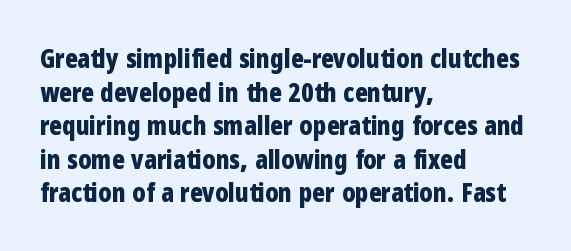
Regarding leading, the lines here are spaced in the standard way. Nothing unusual about the tracking: characters are spaced as the font intends. Clear beneath every line of the passage. The compositor pushed each line to the left boundary. Ascenders rise straight up at ninety degrees. The font is running at its bold setting.
